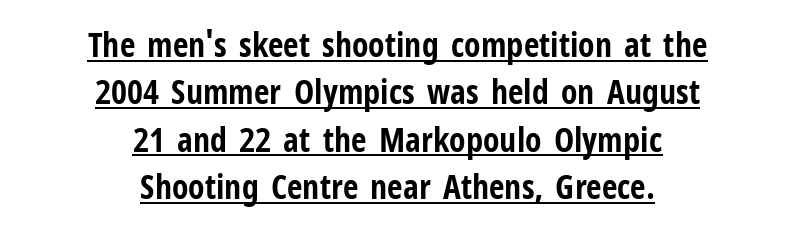
The image shows 34 px bold, condensed sans-serif type, upright; set centered, normal line spacing (1.39x), normal letter spacing, underlined; low stroke contrast and a medium x-height.
